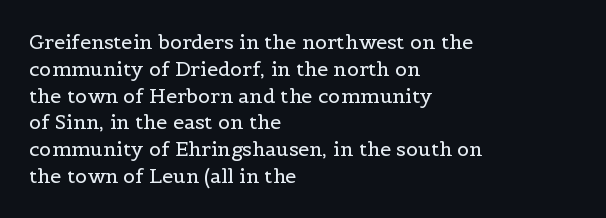
Unlike italic type, these characters show no tilt at all. Honestly, there is no underline to notice here at all. The ragged edge is on the right, which tells us the setting is flush left. Tracking here is standard; glyphs follow each other at the usual distance.
